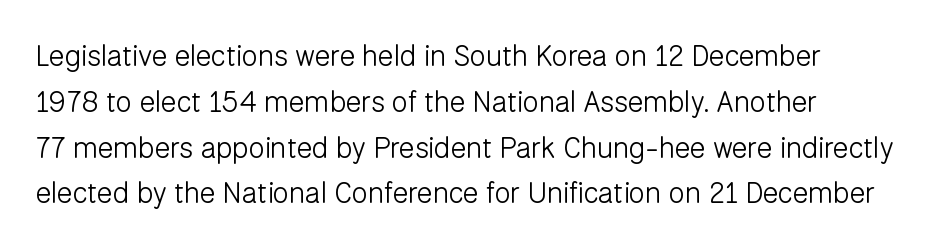
The image shows 29 px light sans-serif type, upright; set left-aligned, normal line spacing (1.58x), normal letter spacing, not underlined; low stroke contrast and a medium x-height.
